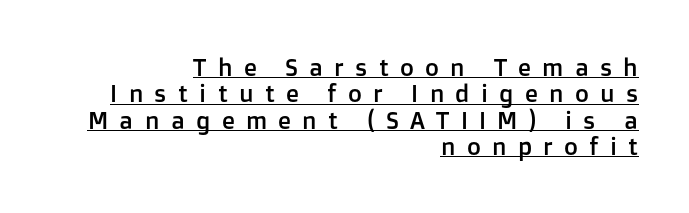
{"italic": "no", "underline": "yes", "align": "right", "line_spacing": "tight", "line_spacing_ratio": 1.1, "letter_spacing": "wide", "letter_spacing_em": 0.47, "glyph_px": 24}
